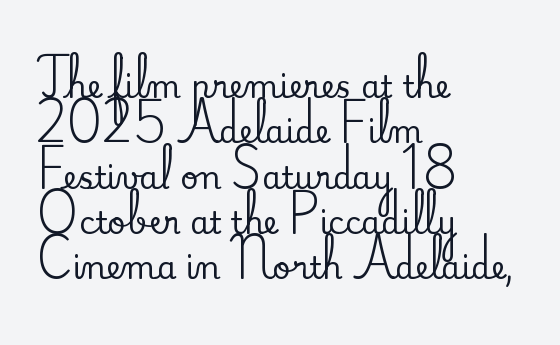
The image shows 31 px serif type, upright; set left-aligned, normal line spacing (1.46x), normal letter spacing, not underlined; medium stroke contrast and a small x-height.
